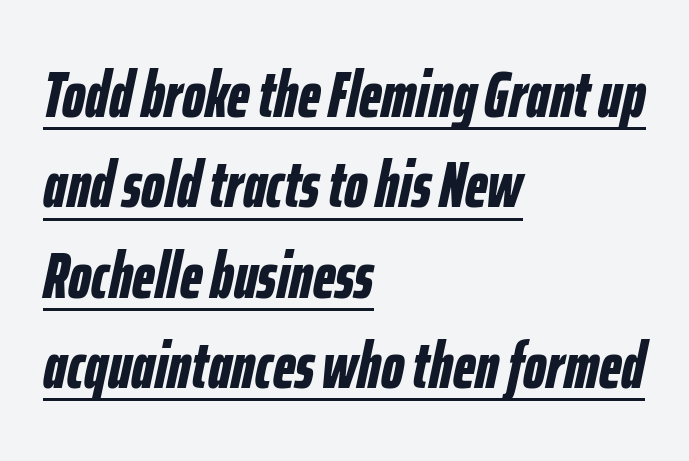
The image shows 65 px bold, condensed type, italic (leaning right); set left-aligned, normal line spacing (1.39x), normal letter spacing, underlined; low stroke contrast and a medium x-height.
